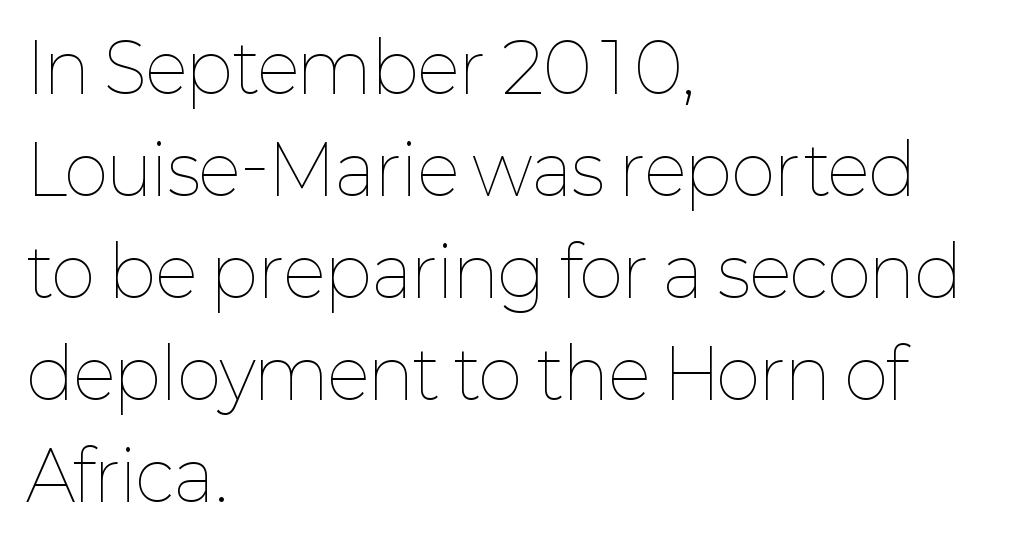
Q: Is the text bold? A: No.
Q: Is the text italic (slanted)? A: No, it is upright.
Q: Is the text underlined? A: No.
Q: How is the paragraph aligned? A: Left-aligned.
Q: Is the spacing between letters normal or unusually wide? A: Normal.
Q: Is the spacing between lines tight, normal or loose? A: Normal.
Q: Width (condensed, normal, or wide)? A: Normal.
Q: Stroke contrast? A: Low.
Q: x-height? A: Medium.
Q: Monospaced? A: No.
